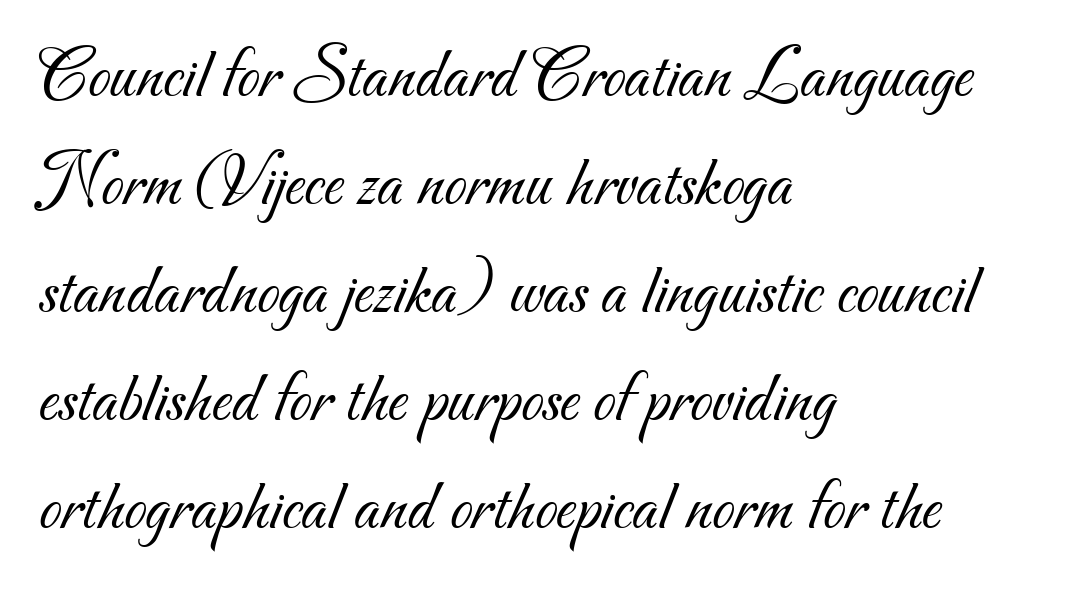
{"serif": "no", "bold": "no", "weight": "light", "width": "normal", "stroke_contrast": "medium", "x_height": "small", "monospaced": "no", "underline": "no", "align": "left", "line_spacing": "normal", "line_spacing_ratio": 1.5, "letter_spacing": "normal", "letter_spacing_em": 0.0, "glyph_px": 72}
